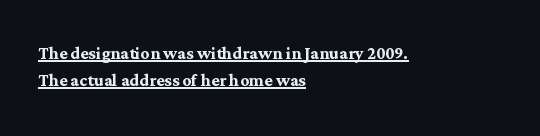
{"italic": "no", "bold": "yes", "underline": "yes", "align": "left", "line_spacing_ratio": 1.24, "letter_spacing": "normal", "letter_spacing_em": 0.0, "glyph_px": 22}
